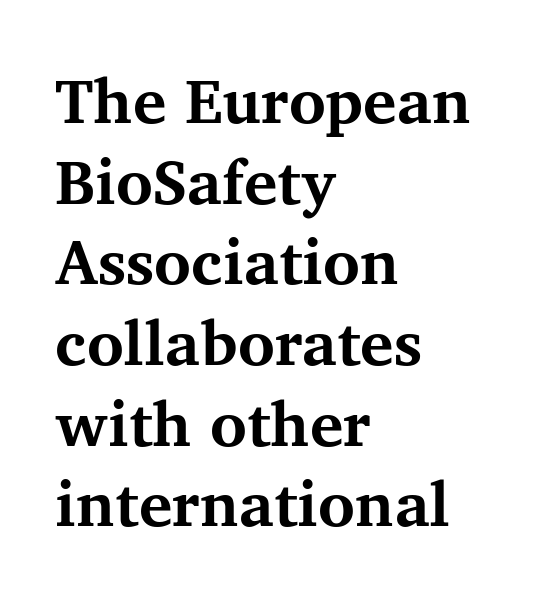
Q: Is the text bold? A: Yes.
Q: Is the text italic (slanted)? A: No, it is upright.
Q: Is the typeface a serif or a sans-serif typeface? A: Serif.
Q: Is the text underlined? A: No.
Q: How is the paragraph aligned? A: Left-aligned.
Q: Is the spacing between letters normal or unusually wide? A: Normal.
Q: Is the spacing between lines tight, normal or loose? A: Normal.
Q: Width (condensed, normal, or wide)? A: Normal.
Q: Stroke contrast? A: Medium.
Q: x-height? A: Medium.
Q: Monospaced? A: No.
